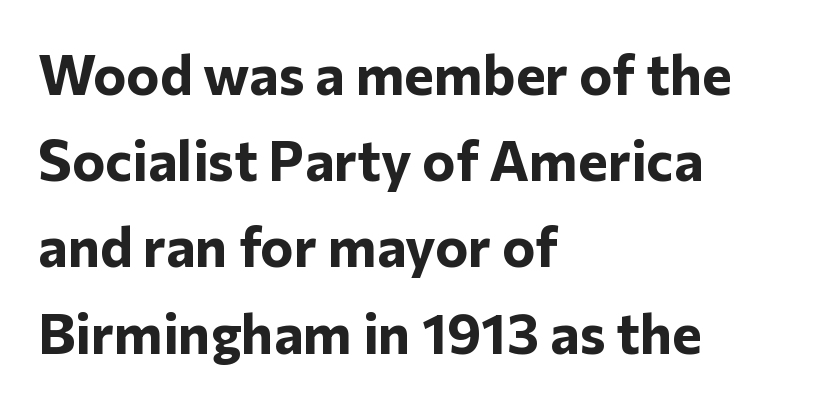
{"serif": "no", "italic": "no", "bold": "yes", "weight": "bold", "width": "normal", "stroke_contrast": "low", "x_height": "medium", "monospaced": "no", "underline": "no", "align": "left", "line_spacing": "normal", "line_spacing_ratio": 1.54, "letter_spacing": "normal", "letter_spacing_em": 0.0, "glyph_px": 56}
